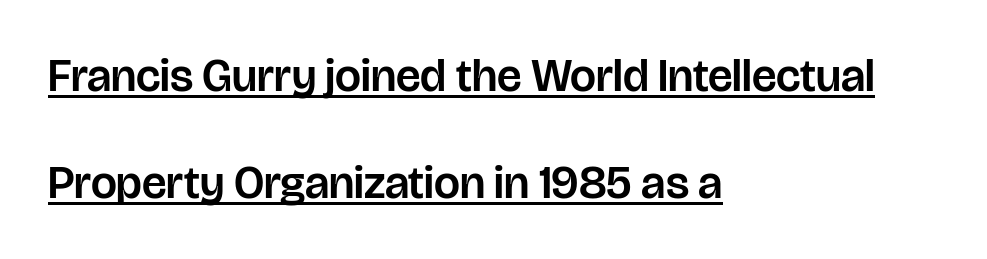
Here the designer chose a conventional face with non-uniform glyph widths. In CSS terms this would be text-align: left. Letter spacing: default. The specimen reads as upright at a glance. Does the type have serifs? No, each stem ends abruptly.
